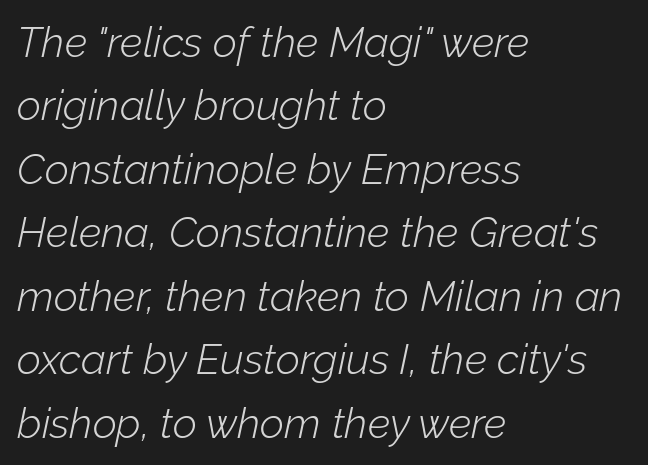
{"italic": "yes", "lean": "right", "slant_degrees": 12, "bold": "no", "weight": "light", "width": "normal", "stroke_contrast": "low", "x_height": "medium", "monospaced": "no", "underline": "no", "align": "left", "line_spacing": "normal", "line_spacing_ratio": 1.51, "letter_spacing": "normal", "letter_spacing_em": 0.0, "glyph_px": 42}
